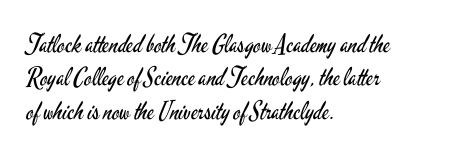
The image shows 25 px text type; set left-aligned, normal line spacing (1.34x), normal letter spacing, not underlined.
